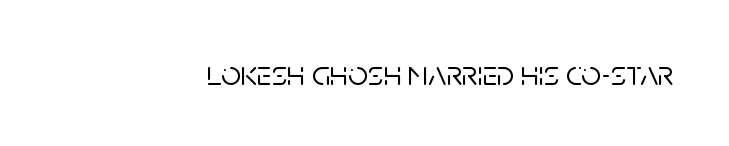
Q: Is the text italic (slanted)? A: No, it is upright.
Q: Is the typeface a serif or a sans-serif typeface? A: Sans-serif.
Q: Is the text underlined? A: No.
Q: Is the spacing between letters normal or unusually wide? A: Normal.
Q: Width (condensed, normal, or wide)? A: Normal.
Q: Stroke contrast? A: Low.
Q: x-height? A: Large.
Q: Monospaced? A: No.
